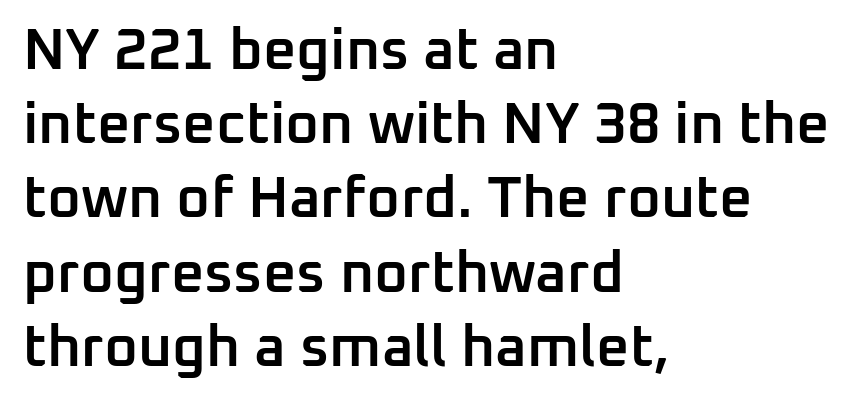
No feet cap the strokes, marking this as sans-serif type. A bit beefed up — I'd call it semibold rather than bold. Unlike italic type, these characters show no tilt at all. Where is the straight margin? On the left. Character widths vary here, with narrow letters taking less room than wide ones.
